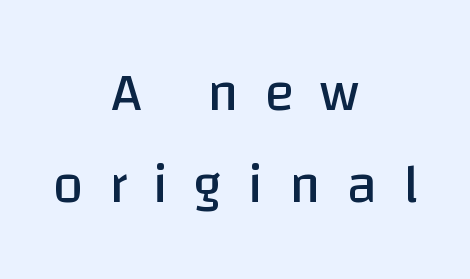
Q: Is the text bold? A: No.
Q: Is the text italic (slanted)? A: No, it is upright.
Q: Is the typeface a serif or a sans-serif typeface? A: Sans-serif.
Q: Is the text underlined? A: No.
Q: How is the paragraph aligned? A: Centered.
Q: Is the spacing between letters normal or unusually wide? A: Unusually wide.
Q: Is the spacing between lines tight, normal or loose? A: Normal.
Q: Width (condensed, normal, or wide)? A: Normal.
Q: Stroke contrast? A: Low.
Q: x-height? A: Large.
Q: Monospaced? A: No.
